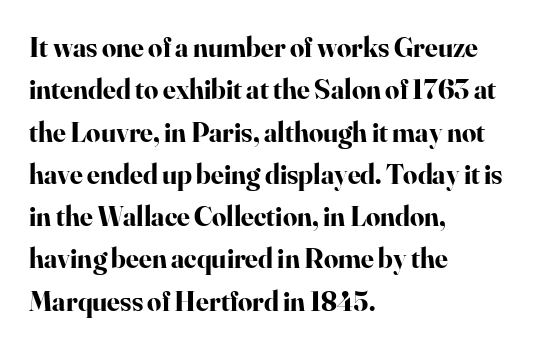
The face used here is rendered with its standard letterfit. This sample keeps an unexceptional amount of space between lines. Just letters on the line, the space beneath them empty. Note the varied advance widths — an 'i' is clearly narrower than an 'm'. Pretty heavy lettering here — definitely bold. A roman cut, with each character standing at attention.
